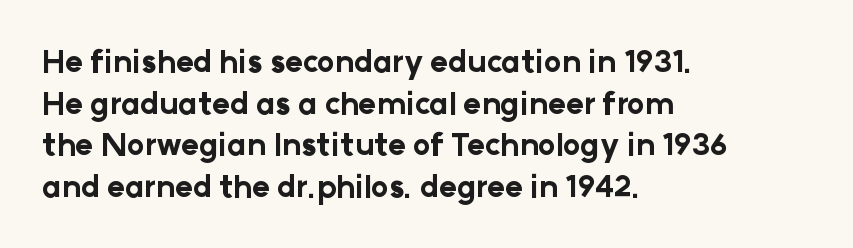
{"serif": "no", "italic": "no", "bold": "yes", "weight": "bold", "width": "normal", "stroke_contrast": "low", "x_height": "medium", "monospaced": "no", "underline": "no", "align": "left", "line_spacing": "normal", "line_spacing_ratio": 1.39, "letter_spacing": "normal", "letter_spacing_em": 0.0, "glyph_px": 30}
